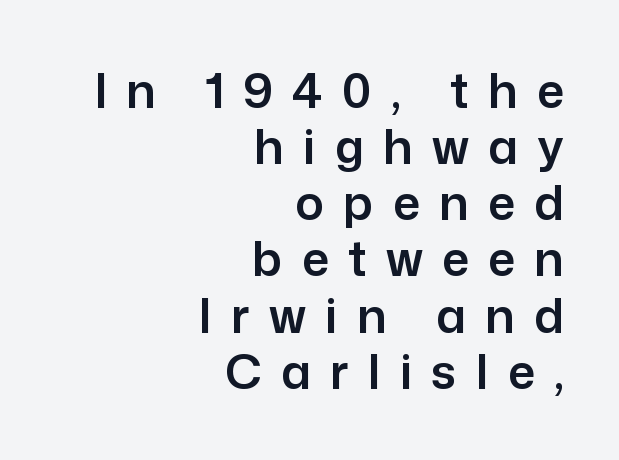
Line endings align vertically; line beginnings do not. Character widths vary here, with narrow letters taking less room than wide ones. What stands out about the letter spacing? Its width — letters are far apart. The lettering holds an erect, upright posture throughout. These lines are composed in type without serifs. The passage shown is not underscored anywhere.
